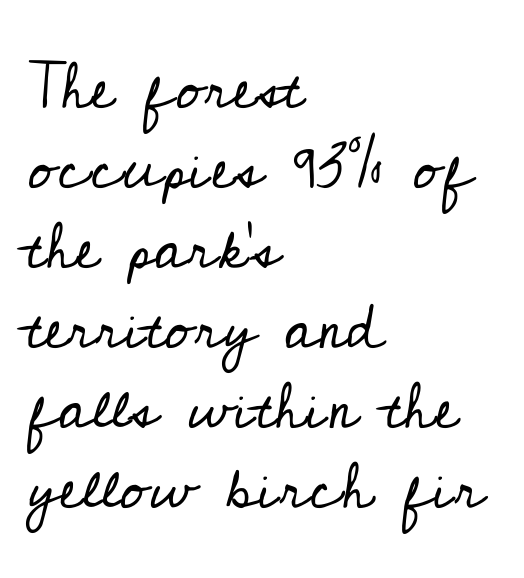
The image shows 64 px regular-weight serif type; set left-aligned, normal line spacing (1.25x), normal letter spacing, not underlined; low stroke contrast and a small x-height.
